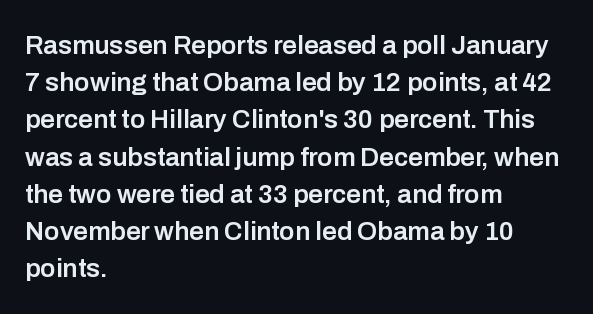
Q: Is the text bold? A: Semi-bold.
Q: Is the text italic (slanted)? A: No, it is upright.
Q: Is the text underlined? A: No.
Q: How is the paragraph aligned? A: Left-aligned.
Q: Is the spacing between letters normal or unusually wide? A: Normal.
Q: Is the spacing between lines tight, normal or loose? A: Normal.
